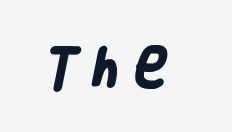
Q: Is the text bold? A: Yes.
Q: Is the typeface a serif or a sans-serif typeface? A: Sans-serif.
Q: Is the text underlined? A: No.
Q: Is the spacing between letters normal or unusually wide? A: Unusually wide.
Q: Width (condensed, normal, or wide)? A: Condensed.
Q: Stroke contrast? A: Low.
Q: x-height? A: Large.
Q: Monospaced? A: No.
